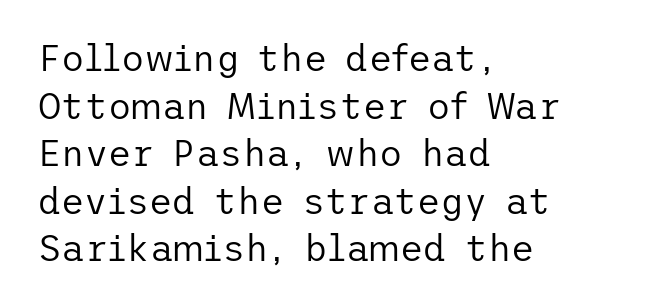
The image shows 36 px regular-weight sans-serif type, upright; set left-aligned, normal line spacing (1.32x), normal letter spacing, not underlined; low stroke contrast and a medium x-height.
